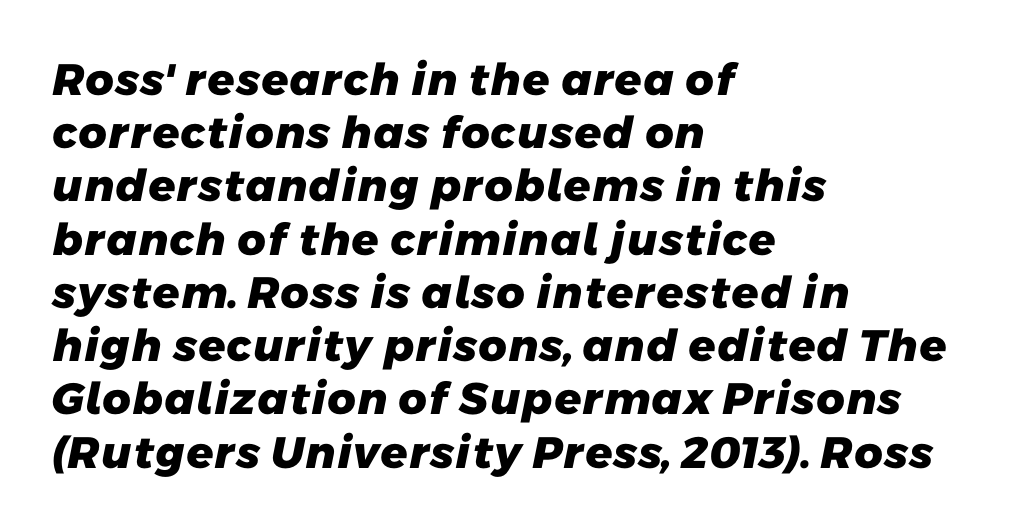
Q: Is the text bold? A: Yes.
Q: Is the typeface a serif or a sans-serif typeface? A: Sans-serif.
Q: Is the text underlined? A: No.
Q: How is the paragraph aligned? A: Left-aligned.
Q: Is the spacing between letters normal or unusually wide? A: Normal.
Q: Width (condensed, normal, or wide)? A: Normal.
Q: Stroke contrast? A: Low.
Q: x-height? A: Medium.
Q: Monospaced? A: No.
